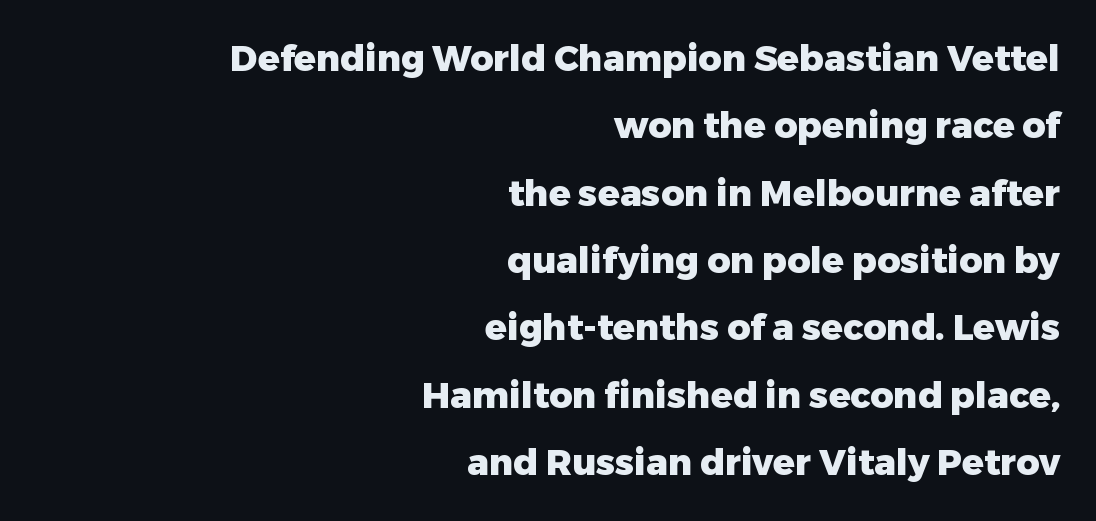
{"serif": "no", "italic": "no", "bold": "yes", "weight": "heavy", "width": "normal", "stroke_contrast": "low", "x_height": "medium", "monospaced": "no", "underline": "no", "align": "right", "line_spacing_ratio": 1.87, "letter_spacing": "normal", "letter_spacing_em": 0.0, "glyph_px": 36}
